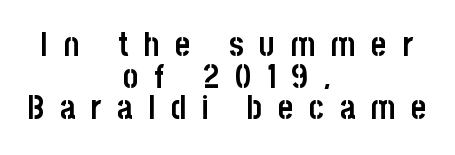
The image shows 33 px semibold, condensed sans-serif type, upright; set centered, tight line spacing (0.96x), unusually wide letter spacing (+0.47 em), not underlined; low stroke contrast and a large x-height.
